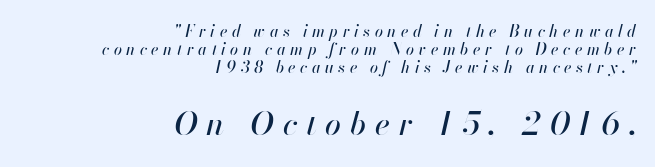
{"italic": "yes", "lean": "right", "slant_degrees": 13, "width": "normal", "stroke_contrast": "high", "x_height": "small", "monospaced": "no", "underline": "no", "align": "right", "line_spacing": "tight", "line_spacing_ratio": 1.13, "letter_spacing": "wide", "letter_spacing_em": 0.28, "larger_block": "second", "size_ratio": 2.0, "glyph_px": 32}
